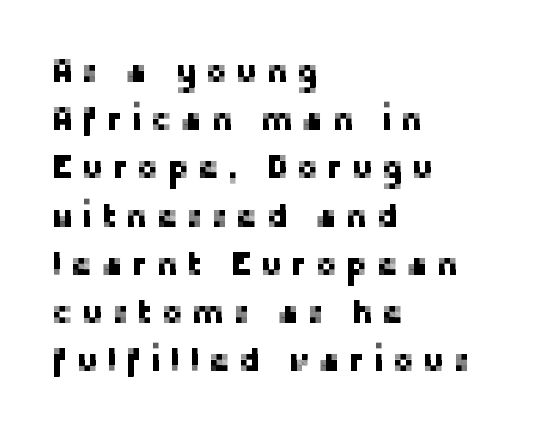
A typesetter would mark this as roman, not italic. Regular leading. This is sans-serif lettering, the kind often seen on screens and signage. Clear beneath every line of the passage.
